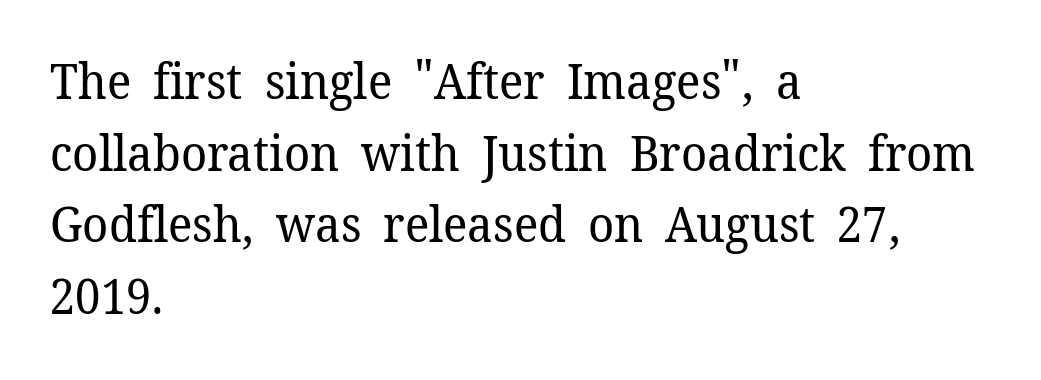
Spacing between characters is what you'd get straight out of the box. Honestly, the row spacing looks completely unremarkable. Do the characters align in a grid? No, the font is proportional. Weight: in the light-to-regular range. Is the block centered? No — it sits flush against the left margin. The zone under the glyphs is completely vacant.
